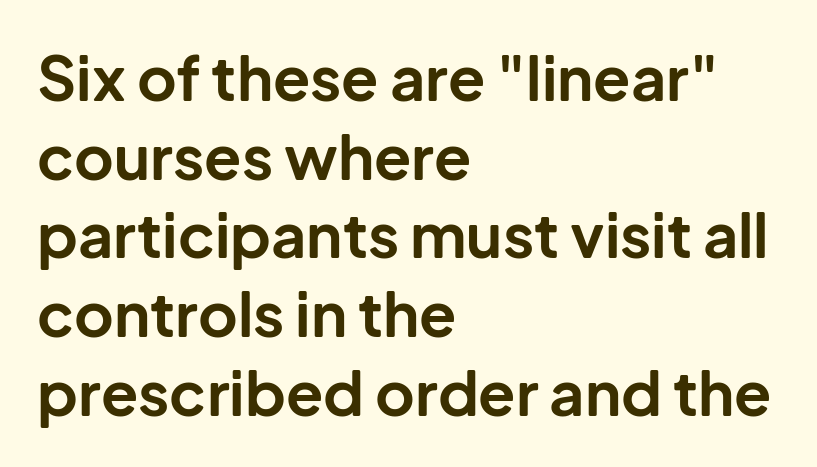
{"serif": "no", "italic": "no", "bold": "yes", "weight": "bold", "width": "normal", "stroke_contrast": "low", "x_height": "medium", "monospaced": "no", "underline": "no", "align": "left", "line_spacing": "normal", "line_spacing_ratio": 1.29, "letter_spacing": "normal", "letter_spacing_em": 0.0, "glyph_px": 61}
